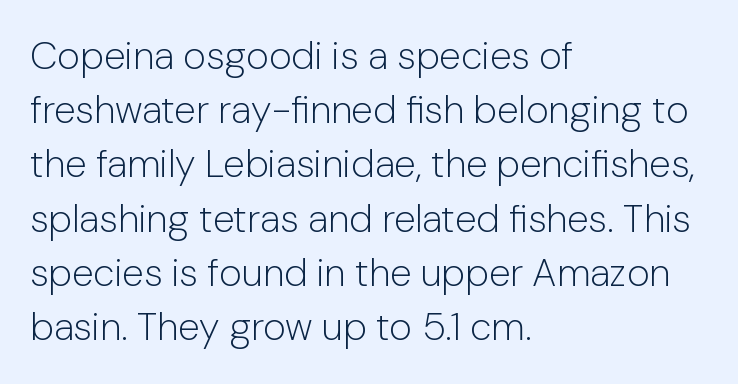
Q: Is the text bold? A: No.
Q: Is the text italic (slanted)? A: No, it is upright.
Q: Is the typeface a serif or a sans-serif typeface? A: Sans-serif.
Q: Is the text underlined? A: No.
Q: How is the paragraph aligned? A: Left-aligned.
Q: Is the spacing between letters normal or unusually wide? A: Normal.
Q: Is the spacing between lines tight, normal or loose? A: Normal.
Q: Width (condensed, normal, or wide)? A: Normal.
Q: Stroke contrast? A: Low.
Q: x-height? A: Medium.
Q: Monospaced? A: No.
